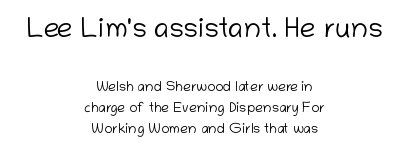
Q: Is the text bold? A: No.
Q: Is the text italic (slanted)? A: No, it is upright.
Q: Is the typeface a serif or a sans-serif typeface? A: Sans-serif.
Q: Is the text underlined? A: No.
Q: How is the paragraph aligned? A: Centered.
Q: Is the spacing between letters normal or unusually wide? A: Normal.
Q: Is the spacing between lines tight, normal or loose? A: Normal.
Q: Which block of text is set in a larger size, the first (top) or the second (bottom)? A: The first (top) one.
Q: Width (condensed, normal, or wide)? A: Normal.
Q: Stroke contrast? A: Low.
Q: x-height? A: Medium.
Q: Monospaced? A: No.
